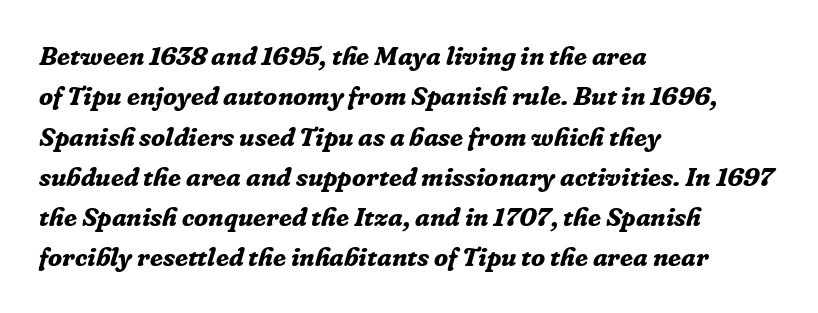
Q: Is the text bold? A: Yes.
Q: Is the text italic (slanted)? A: Yes, it leans right by about 16 degrees.
Q: Is the text underlined? A: No.
Q: How is the paragraph aligned? A: Left-aligned.
Q: Is the spacing between letters normal or unusually wide? A: Normal.
Q: Is the spacing between lines tight, normal or loose? A: Normal.
